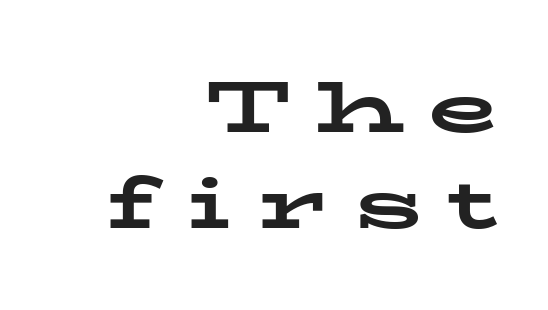
The image shows 72 px bold, wide serif type, upright; set right-aligned, normal line spacing (1.34x), unusually wide letter spacing (+0.35 em), not underlined; low stroke contrast and a medium x-height.
